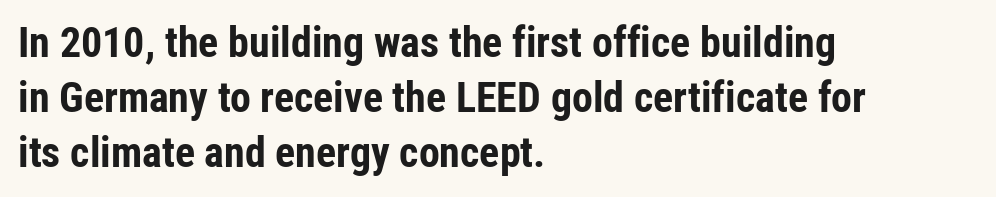
Q: Is the text bold? A: Yes.
Q: Is the text italic (slanted)? A: No, it is upright.
Q: Is the typeface a serif or a sans-serif typeface? A: Sans-serif.
Q: Is the text underlined? A: No.
Q: How is the paragraph aligned? A: Left-aligned.
Q: Is the spacing between letters normal or unusually wide? A: Normal.
Q: Is the spacing between lines tight, normal or loose? A: Normal.
Q: Width (condensed, normal, or wide)? A: Condensed.
Q: Stroke contrast? A: Low.
Q: x-height? A: Medium.
Q: Monospaced? A: No.
